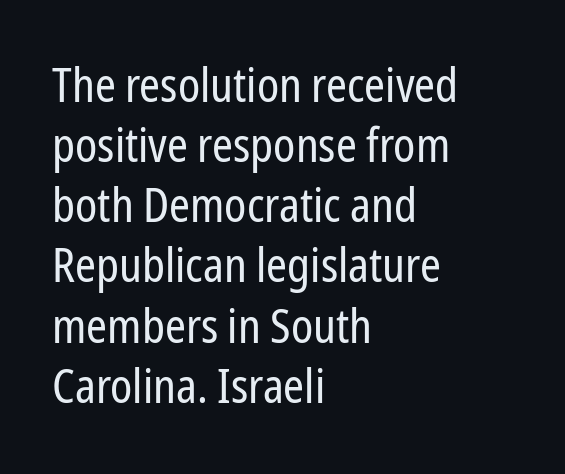
Underlining? Definitely not there. The typesetter chose a ragged-right arrangement here. The weight would be labelled regular, book, light, or lighter still. Spacing verdict: proportional, widths tailored to each character.
